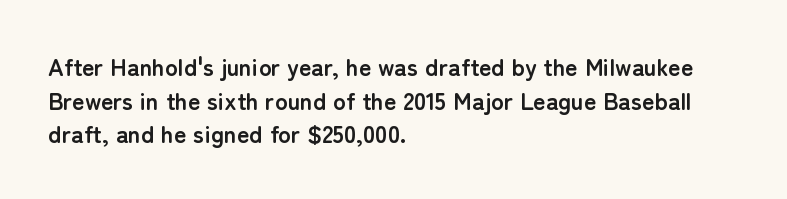
The image shows 24 px bold type, upright; set left-aligned, normal line spacing (1.4x), normal letter spacing, not underlined.
